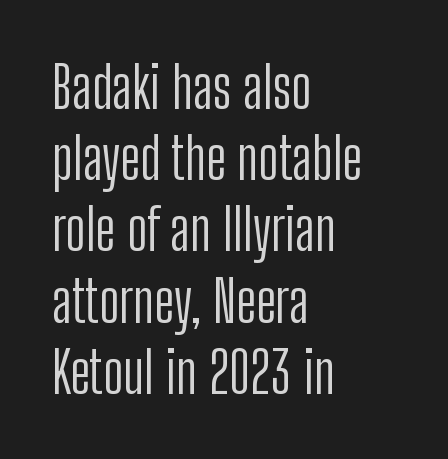
The image shows 57 px light, condensed sans-serif type, upright; set left-aligned, normal line spacing (1.25x), normal letter spacing, not underlined; low stroke contrast and a medium x-height.
